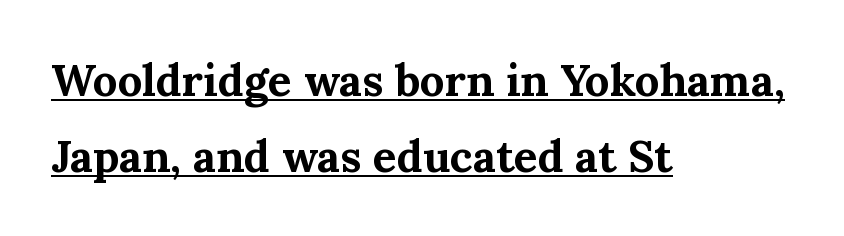
{"serif": "yes", "italic": "no", "bold": "yes", "weight": "bold", "width": "normal", "stroke_contrast": "medium", "x_height": "medium", "monospaced": "no", "underline": "yes", "align": "left", "line_spacing_ratio": 1.72, "letter_spacing": "normal", "letter_spacing_em": 0.0, "glyph_px": 44}
